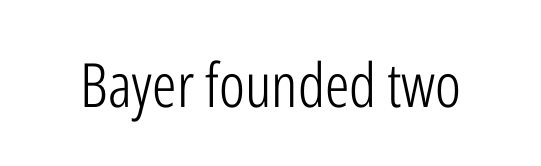
Q: Is the text bold? A: No.
Q: Is the text italic (slanted)? A: No, it is upright.
Q: Is the typeface a serif or a sans-serif typeface? A: Sans-serif.
Q: Is the text underlined? A: No.
Q: Is the spacing between letters normal or unusually wide? A: Normal.
Q: Width (condensed, normal, or wide)? A: Condensed.
Q: Stroke contrast? A: Low.
Q: x-height? A: Medium.
Q: Monospaced? A: No.
